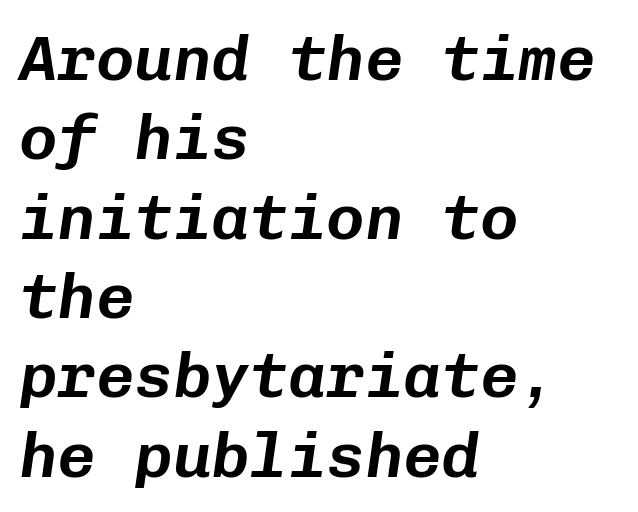
The space directly below the letters is spotless. Compared with typical body copy, the letter spacing here is the same. Do the characters align in a grid? Yes, the font is monospaced. This rendering uses left alignment, leaving the right contour irregular. Slanted lettering throughout.
